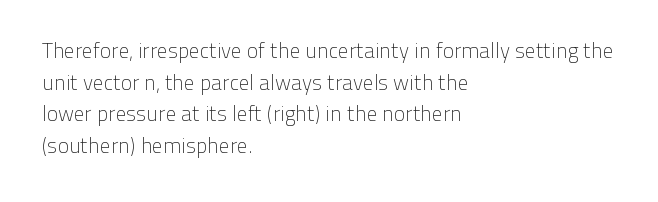
The image shows 21 px text type, upright; set left-aligned, normal line spacing (1.51x), normal letter spacing, not underlined.
